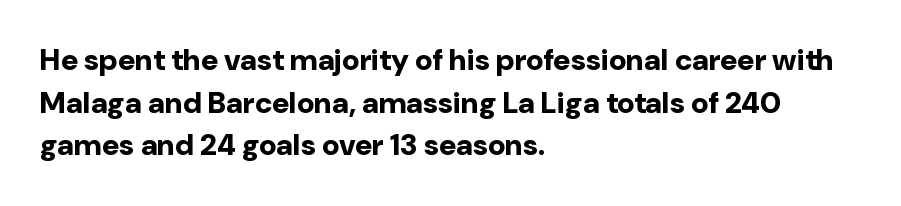
Q: Is the text bold? A: Yes.
Q: Is the text italic (slanted)? A: No, it is upright.
Q: Is the typeface a serif or a sans-serif typeface? A: Sans-serif.
Q: Is the text underlined? A: No.
Q: How is the paragraph aligned? A: Left-aligned.
Q: Is the spacing between letters normal or unusually wide? A: Normal.
Q: Is the spacing between lines tight, normal or loose? A: Normal.
Q: Width (condensed, normal, or wide)? A: Normal.
Q: Stroke contrast? A: Low.
Q: x-height? A: Medium.
Q: Monospaced? A: No.
